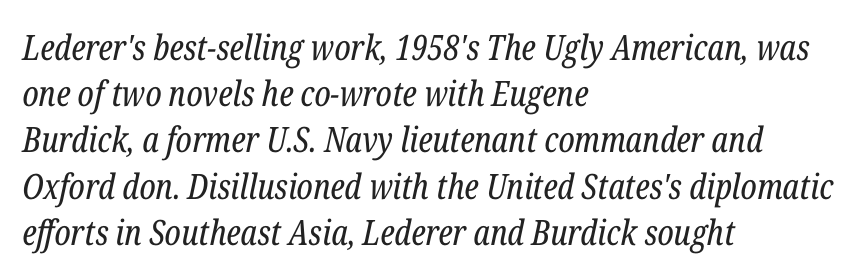
The face used here has a pronounced slope to its letters. The rendering keeps characters at their native spacing. The type family on display is of the serif kind. Quick note: interline space is typical. Each line starts at the same left margin while the right side varies.
